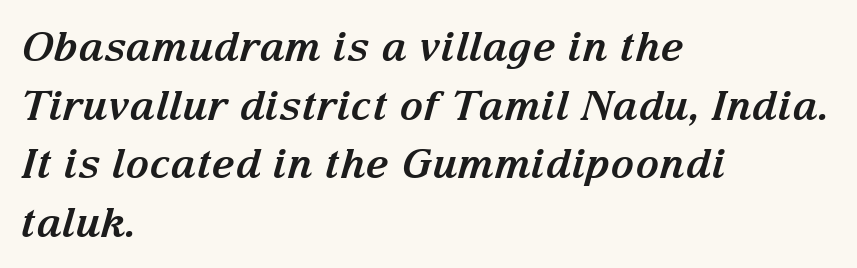
The image shows 41 px bold serif type, italic (leaning right); set left-aligned, normal line spacing (1.43x), normal letter spacing, not underlined; medium stroke contrast and a medium x-height.
